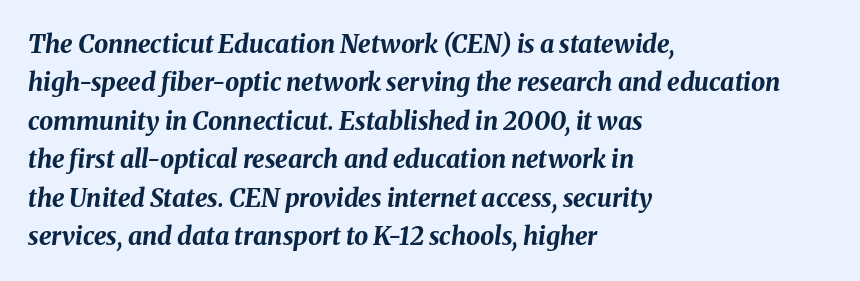
The image shows 25 px bold type, italic (leaning right); set left-aligned, normal line spacing (1.54x), normal letter spacing, not underlined.
